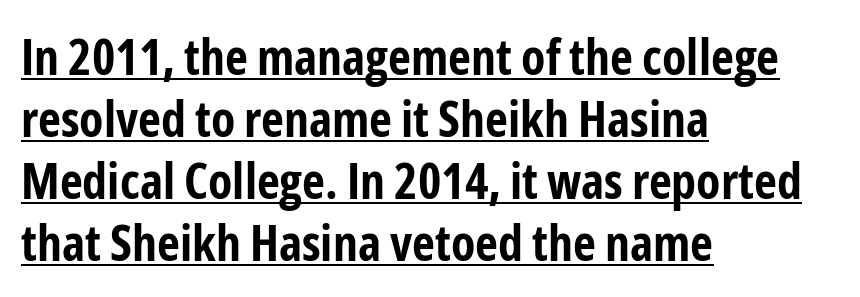
{"serif": "no", "italic": "no", "bold": "yes", "weight": "bold", "width": "condensed", "stroke_contrast": "low", "x_height": "medium", "monospaced": "no", "underline": "yes", "align": "left", "line_spacing_ratio": 1.24, "letter_spacing": "normal", "letter_spacing_em": 0.0, "glyph_px": 50}
